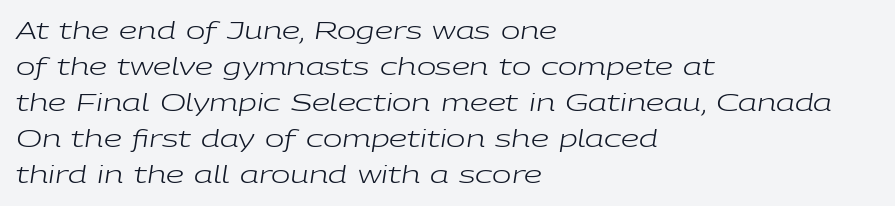
Q: Is the text bold? A: No.
Q: Is the text italic (slanted)? A: Yes, it leans right by about 9 degrees.
Q: Is the text underlined? A: No.
Q: How is the paragraph aligned? A: Left-aligned.
Q: Is the spacing between letters normal or unusually wide? A: Normal.
Q: Is the spacing between lines tight, normal or loose? A: Normal.
